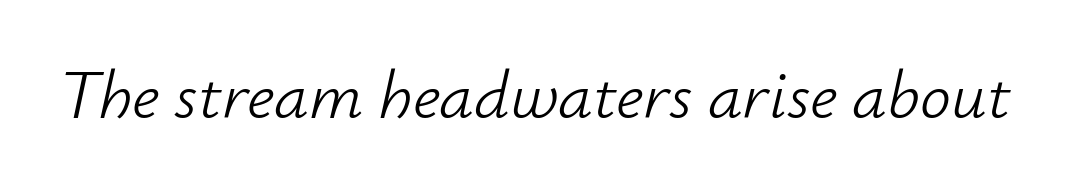
Q: Is the text bold? A: No.
Q: Is the text italic (slanted)? A: Yes, it leans right by about 12 degrees.
Q: Is the text underlined? A: No.
Q: Is the spacing between letters normal or unusually wide? A: Normal.
Q: Width (condensed, normal, or wide)? A: Normal.
Q: Stroke contrast? A: Low.
Q: x-height? A: Small.
Q: Monospaced? A: No.
